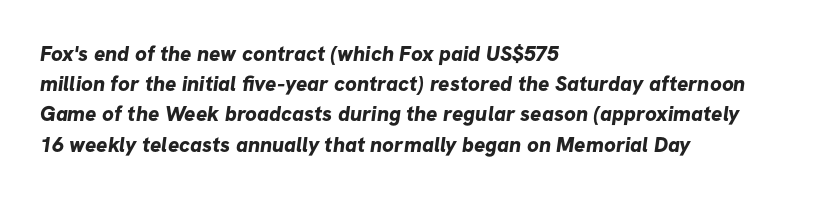
Q: Is the text bold? A: Yes.
Q: Is the text underlined? A: No.
Q: How is the paragraph aligned? A: Left-aligned.
Q: Is the spacing between letters normal or unusually wide? A: Normal.
Q: Is the spacing between lines tight, normal or loose? A: Normal.
